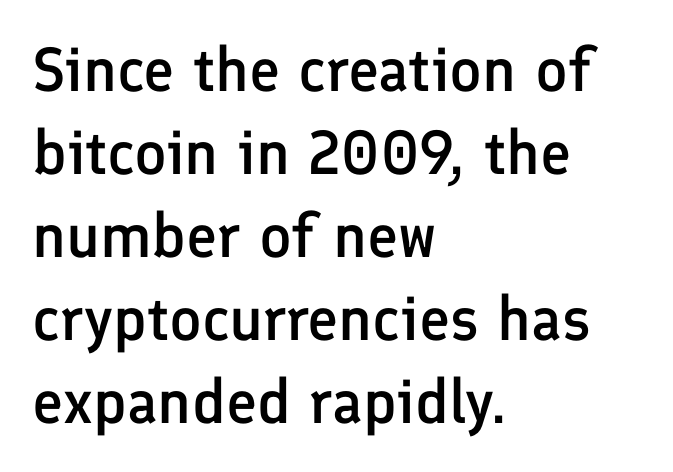
The image shows 62 px semibold sans-serif type, upright; set left-aligned, normal line spacing (1.34x), normal letter spacing, not underlined; low stroke contrast and a medium x-height.
